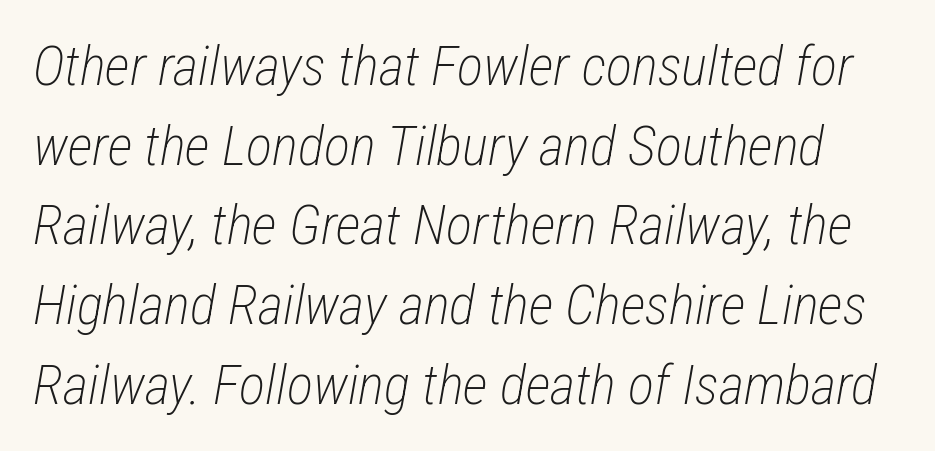
The image shows 55 px light, condensed type, italic (leaning right); set normal line spacing (1.45x), normal letter spacing, not underlined; low stroke contrast and a medium x-height.
